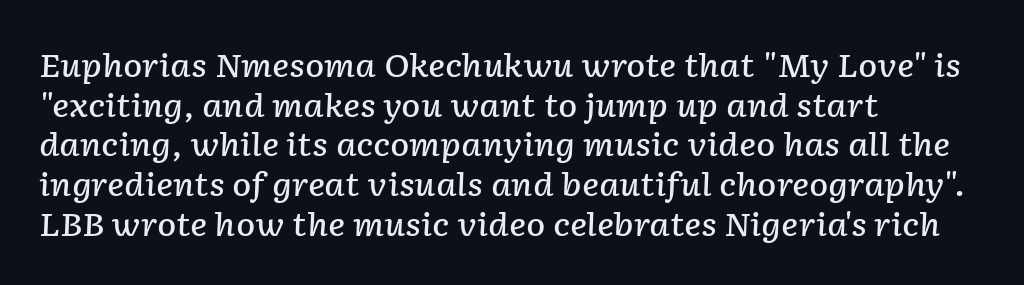
The image shows 32 px semibold type, italic (leaning right); set left-aligned, line spacing 1.24x, normal letter spacing, not underlined; low stroke contrast and a medium x-height.
